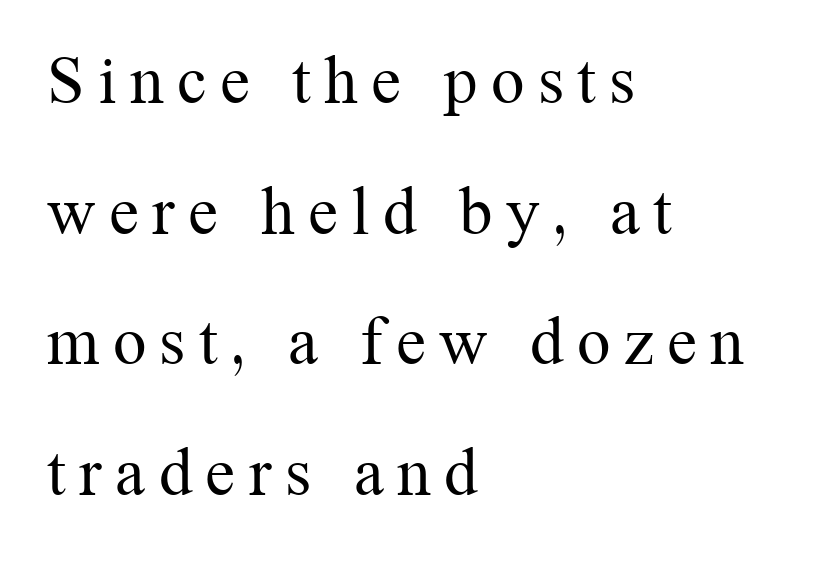
The image shows 67 px regular-weight serif type, upright; set left-aligned, loose line spacing (1.95x), unusually wide letter spacing (+0.2 em), not underlined; medium stroke contrast and a medium x-height.
